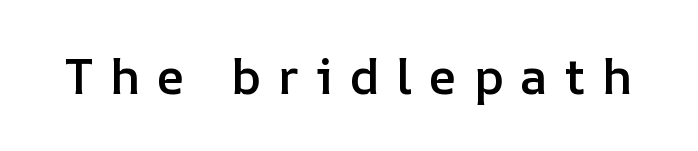
Q: Is the text bold? A: Semi-bold.
Q: Is the text italic (slanted)? A: No, it is upright.
Q: Is the text underlined? A: No.
Q: Is the spacing between letters normal or unusually wide? A: Unusually wide.
Q: Width (condensed, normal, or wide)? A: Normal.
Q: Stroke contrast? A: Low.
Q: x-height? A: Medium.
Q: Monospaced? A: No.
